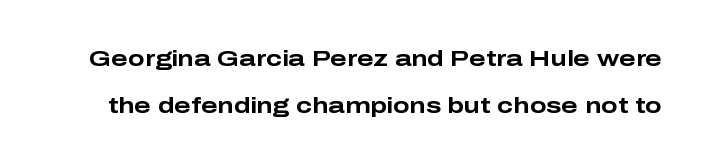
The image shows 22 px bold type, upright; set loose line spacing (2.12x), normal letter spacing, not underlined.
